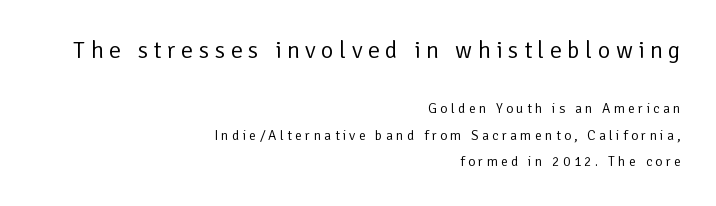
A clean baseline with only descenders dipping below it. The strokes carry an ordinary text weight at most. The composition opens big and finishes small. These lines stack with their right ends in a neat column. The rendering inserts visible extra space after every character. Vertical strokes here are truly vertical.
